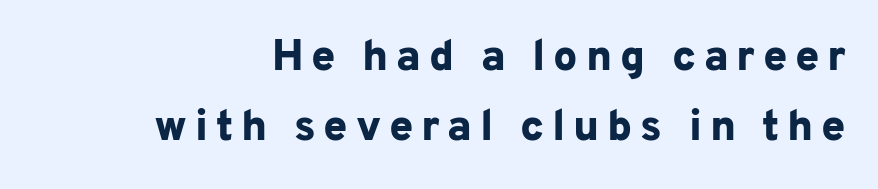
Q: Is the text bold? A: Yes.
Q: Is the text italic (slanted)? A: No, it is upright.
Q: Is the typeface a serif or a sans-serif typeface? A: Sans-serif.
Q: Is the text underlined? A: No.
Q: How is the paragraph aligned? A: Right-aligned.
Q: Is the spacing between lines tight, normal or loose? A: Normal.
Q: Width (condensed, normal, or wide)? A: Normal.
Q: Stroke contrast? A: Low.
Q: x-height? A: Medium.
Q: Monospaced? A: No.
